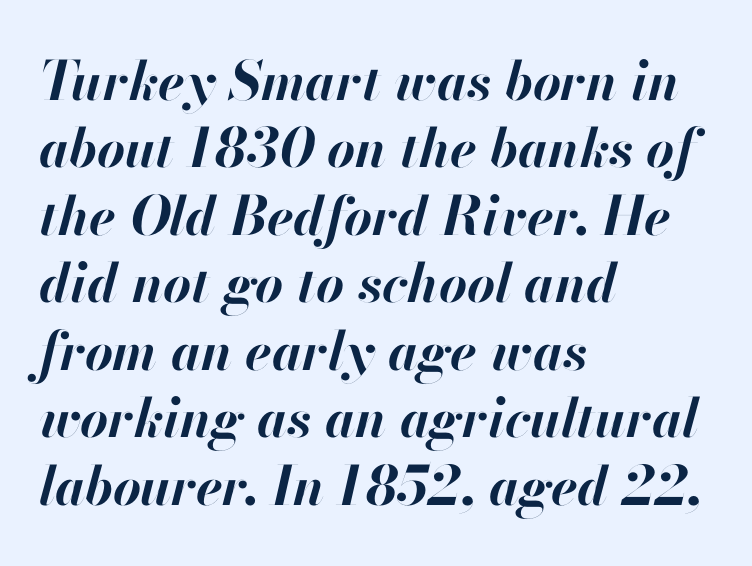
Q: Is the text bold? A: Yes.
Q: Is the text italic (slanted)? A: Yes, it leans right by about 13 degrees.
Q: Is the text underlined? A: No.
Q: How is the paragraph aligned? A: Left-aligned.
Q: Is the spacing between letters normal or unusually wide? A: Normal.
Q: Is the spacing between lines tight, normal or loose? A: Normal.
Q: Width (condensed, normal, or wide)? A: Normal.
Q: Stroke contrast? A: High.
Q: x-height? A: Small.
Q: Monospaced? A: No.
